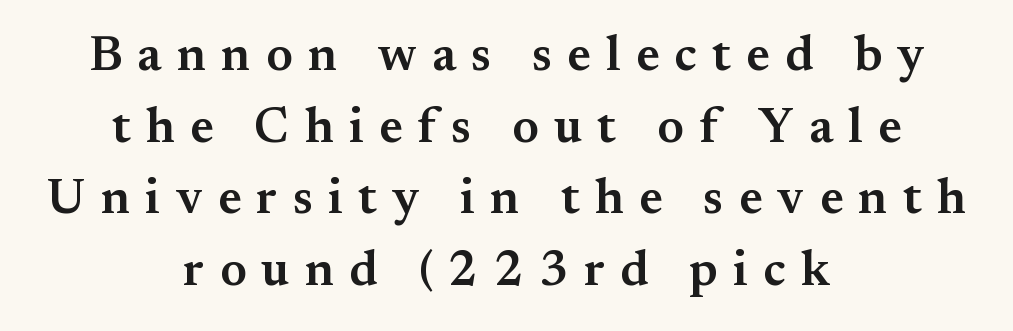
The image shows 49 px semibold serif type, upright; set centered, normal line spacing (1.46x), unusually wide letter spacing (+0.31 em), not underlined; medium stroke contrast and a small x-height.
